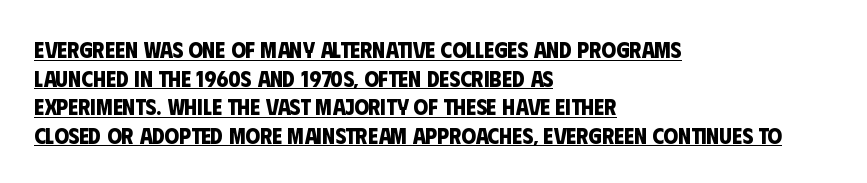
The image shows 23 px bold type; set left-aligned, line spacing 1.24x, normal letter spacing, underlined.
